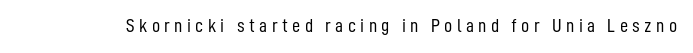
The image shows 20 px text type, upright; set unusually wide letter spacing (+0.22 em), not underlined.
